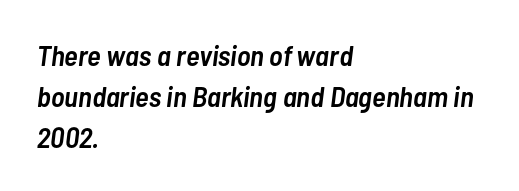
This rendering uses left alignment, leaving the right contour irregular. The face used here is rendered with its standard letterfit. The letters advance in unequal steps, a hallmark of proportional type. Check the space under the baseline: it is left empty.
